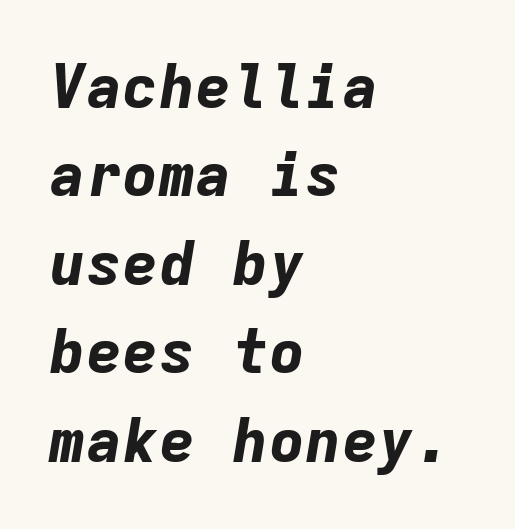
{"italic": "yes", "lean": "right", "slant_degrees": 9, "bold": "yes", "weight": "bold", "width": "normal", "stroke_contrast": "low", "x_height": "medium", "monospaced": "yes", "underline": "no", "align": "left", "line_spacing": "normal", "line_spacing_ratio": 1.45, "letter_spacing": "normal", "letter_spacing_em": 0.0, "glyph_px": 61}
